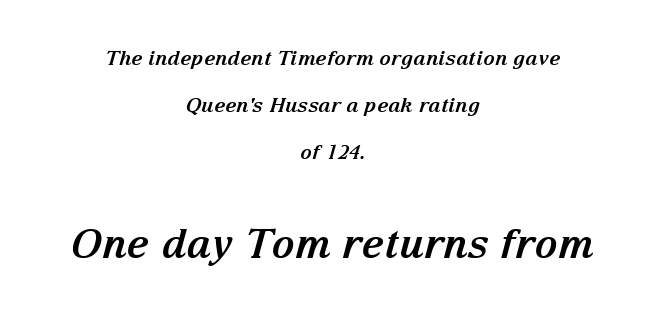
{"serif": "yes", "italic": "yes", "lean": "right", "slant_degrees": 15, "bold": "yes", "weight": "bold", "width": "normal", "stroke_contrast": "medium", "x_height": "medium", "monospaced": "no", "underline": "no", "align": "center", "line_spacing": "loose", "line_spacing_ratio": 2.36, "letter_spacing": "normal", "letter_spacing_em": 0.0, "larger_block": "second", "size_ratio": 2.0, "glyph_px": 40}
